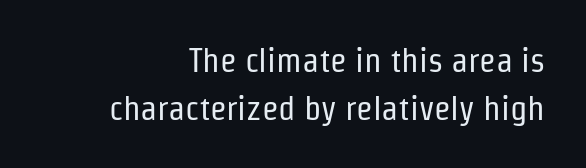
The image shows 34 px regular-weight, condensed sans-serif type, upright; set normal line spacing (1.41x), normal letter spacing, not underlined; low stroke contrast and a medium x-height.
